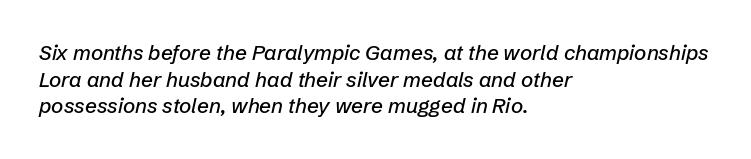
Q: Is the text italic (slanted)? A: Yes, it leans right by about 12 degrees.
Q: Is the text underlined? A: No.
Q: How is the paragraph aligned? A: Left-aligned.
Q: Is the spacing between letters normal or unusually wide? A: Normal.
Q: Is the spacing between lines tight, normal or loose? A: Normal.
